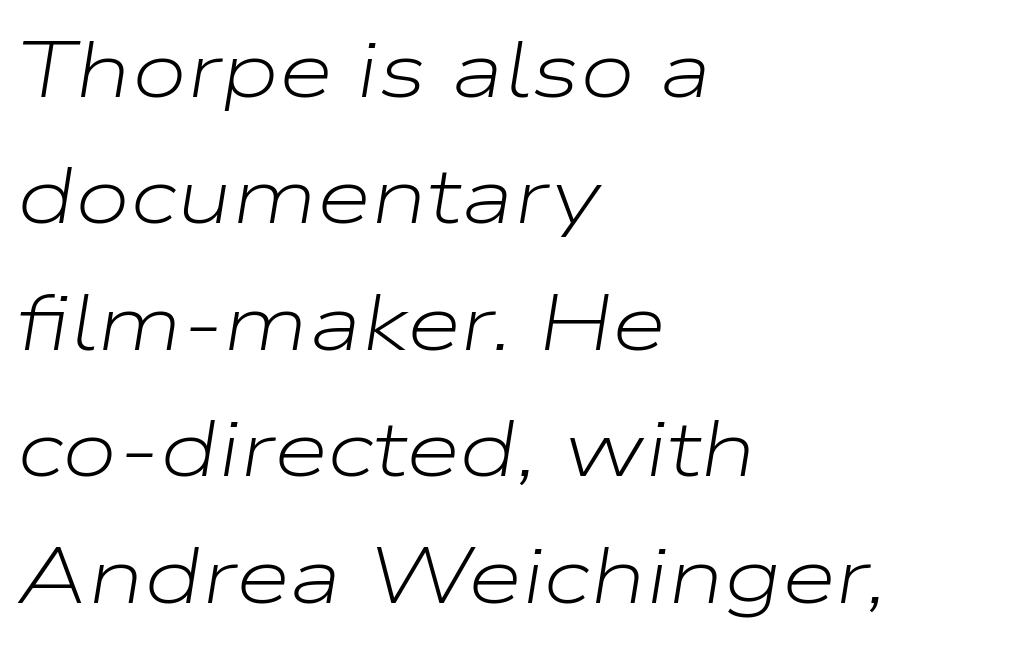
How are the letters spaced? Ordinarily, with no added tracking. The area under the type is left untouched. Leading: standard. Short and long lines alike share a common starting point at left. Stems and bowls with no extra thickness — not bold. The letters advance in unequal steps, a hallmark of proportional type.
